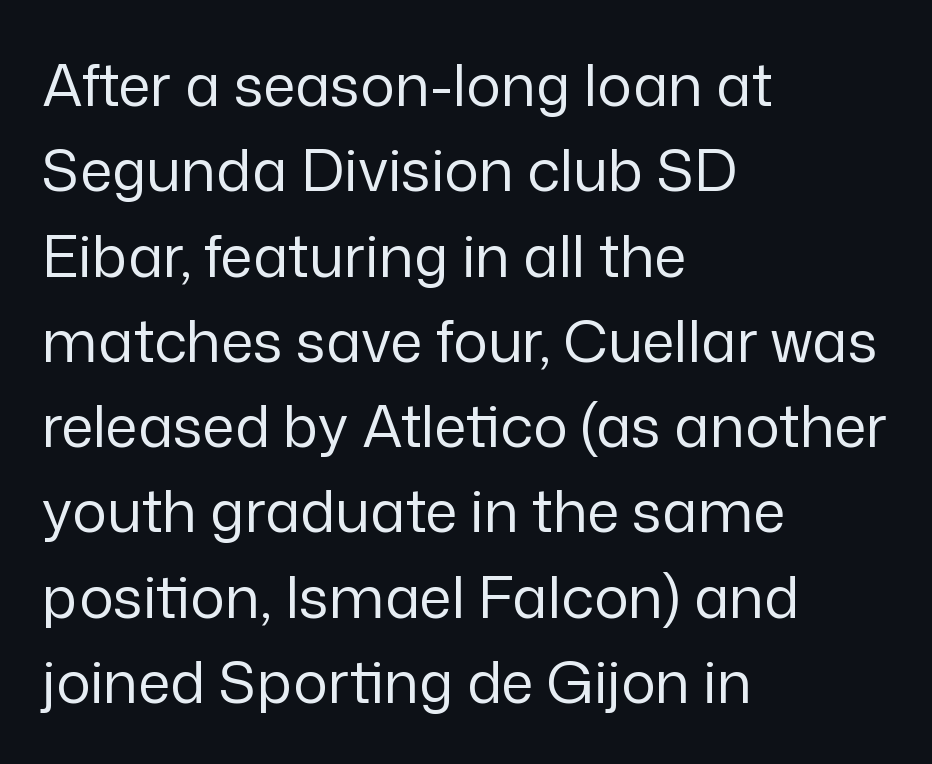
{"serif": "no", "italic": "no", "bold": "no", "weight": "regular", "width": "normal", "stroke_contrast": "low", "x_height": "medium", "monospaced": "no", "underline": "no", "align": "left", "line_spacing": "normal", "line_spacing_ratio": 1.47, "letter_spacing": "normal", "letter_spacing_em": 0.0, "glyph_px": 58}
